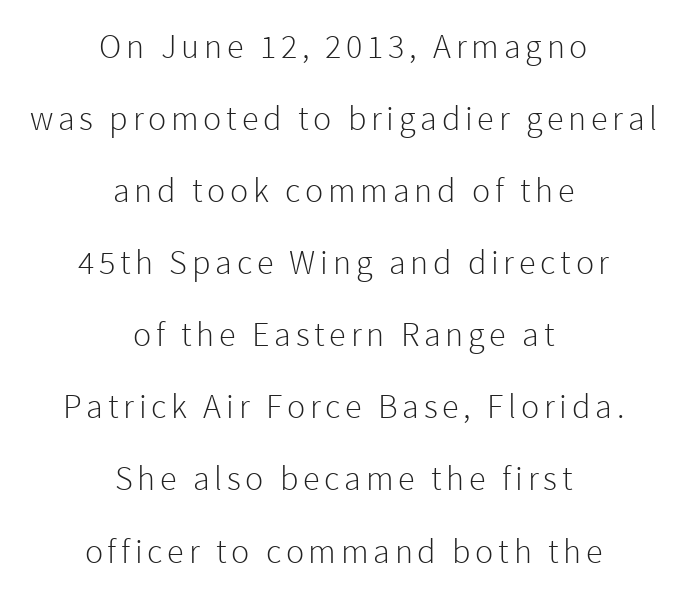
The image shows 34 px light sans-serif type, upright; set centered, loose line spacing (2.12x), not underlined; a medium x-height.
